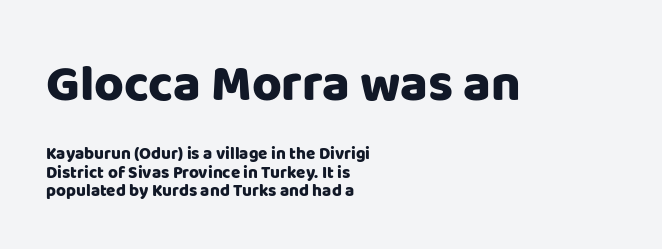
The image shows 51 px sans-serif type, upright; set left-aligned, tight line spacing (1.07x), normal letter spacing, not underlined; the first (top) block is 3.0x larger; low stroke contrast and a large x-height.
